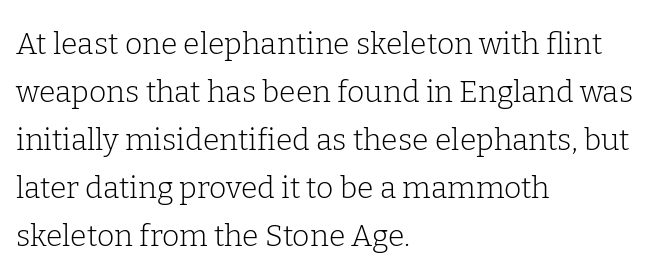
{"serif": "yes", "italic": "no", "bold": "no", "weight": "light", "width": "normal", "stroke_contrast": "low", "x_height": "medium", "monospaced": "no", "underline": "no", "align": "left", "line_spacing": "normal", "line_spacing_ratio": 1.6, "letter_spacing": "normal", "letter_spacing_em": 0.0, "glyph_px": 30}
